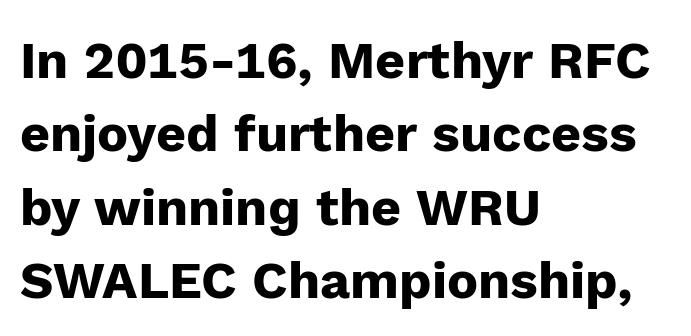
This is the regular roman posture of the typeface. The letters advance in unequal steps, a hallmark of proportional type. This sample keeps an unexceptional amount of space between lines. A clean baseline with only descenders dipping below it. Regarding serifs, this sample does without them. Thick stems and heavy bowls — unmistakably bold.
